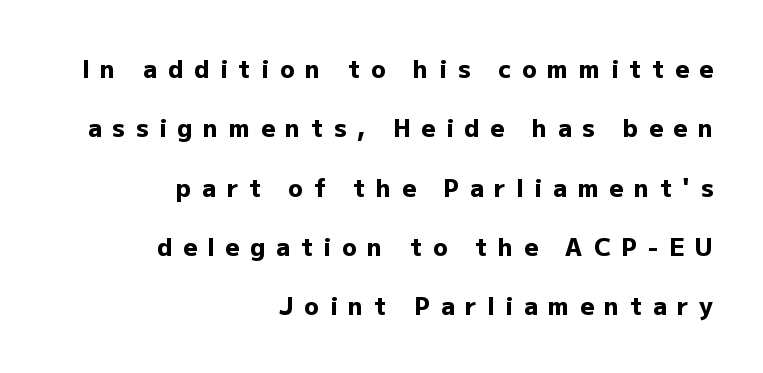
Upright lettering throughout. Alignment: flush right. The glyphs have the mass of a bold cut. The passage shown has open, widely tracked lettering throughout.
